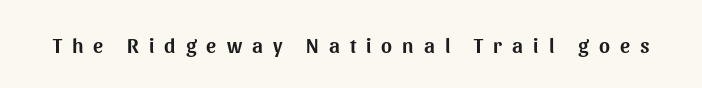
Q: Is the text italic (slanted)? A: No, it is upright.
Q: Is the text underlined? A: No.
Q: Is the spacing between letters normal or unusually wide? A: Unusually wide.
